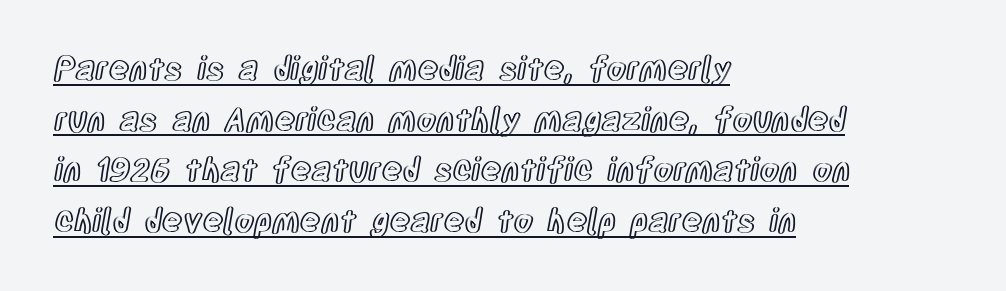
The image shows 32 px condensed type; set left-aligned, normal line spacing (1.58x), normal letter spacing, underlined; a large x-height.
